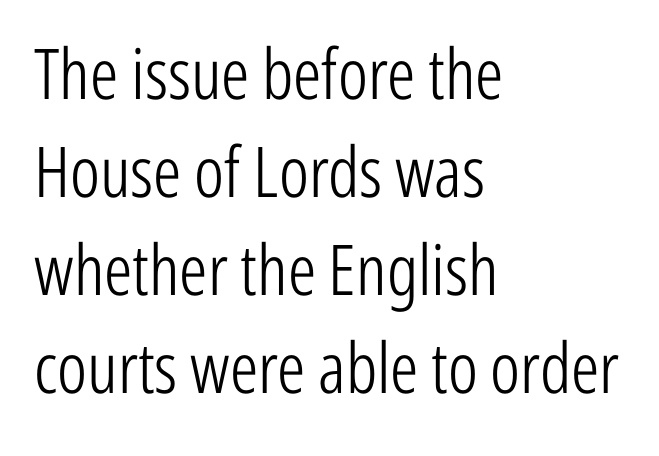
Q: Is the text bold? A: No.
Q: Is the text italic (slanted)? A: No, it is upright.
Q: Is the typeface a serif or a sans-serif typeface? A: Sans-serif.
Q: Is the text underlined? A: No.
Q: How is the paragraph aligned? A: Left-aligned.
Q: Is the spacing between letters normal or unusually wide? A: Normal.
Q: Is the spacing between lines tight, normal or loose? A: Normal.
Q: Width (condensed, normal, or wide)? A: Condensed.
Q: Stroke contrast? A: Low.
Q: x-height? A: Medium.
Q: Monospaced? A: No.
